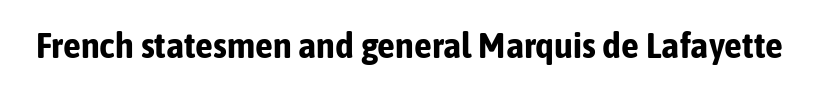
{"serif": "no", "italic": "no", "bold": "yes", "weight": "bold", "width": "condensed", "stroke_contrast": "low", "x_height": "medium", "monospaced": "no", "underline": "no", "letter_spacing": "normal", "letter_spacing_em": 0.0, "glyph_px": 36}
